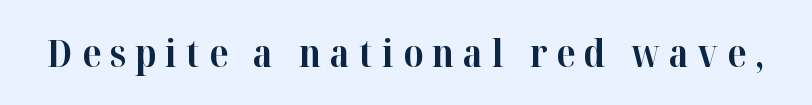
The image shows 38 px bold serif type, upright; set unusually wide letter spacing (+0.24 em), not underlined; high stroke contrast and a medium x-height.
